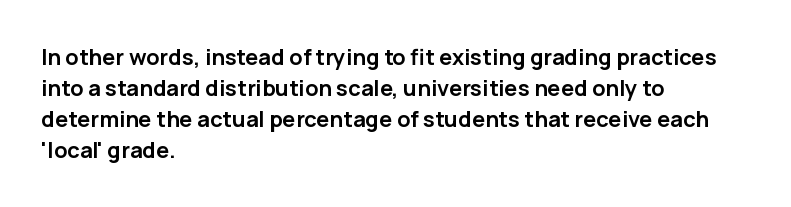
{"italic": "no", "bold": "yes", "underline": "no", "align": "left", "line_spacing": "normal", "line_spacing_ratio": 1.41, "letter_spacing": "normal", "letter_spacing_em": 0.0, "glyph_px": 22}
